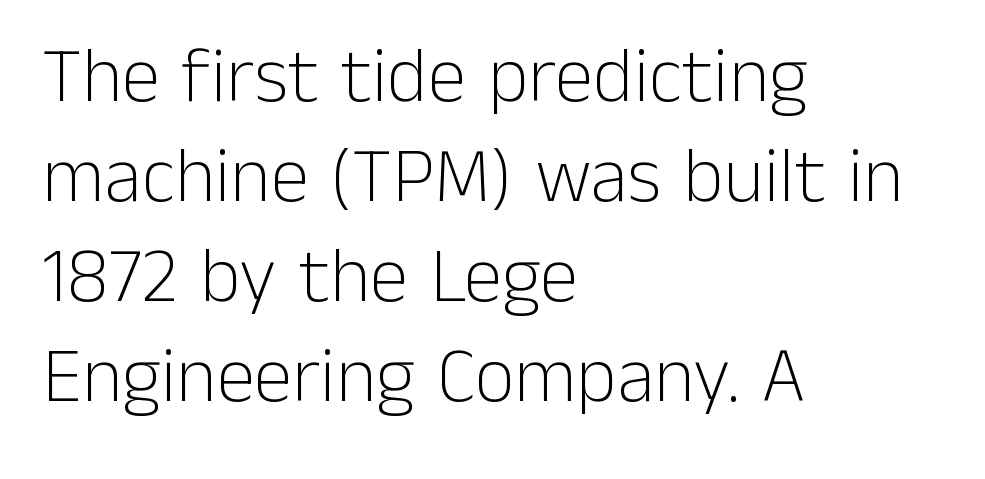
Weight: in the light-to-regular range. The rendering shows plain stroke endings on the letterforms — a sans-serif design. The rendering uses natural spacing where letterforms have individual widths. Only glyphs here, with clear space below each row. Students, note that the glyphs here touch the page at normal intervals. These lines are set flush left with a ragged right edge.
